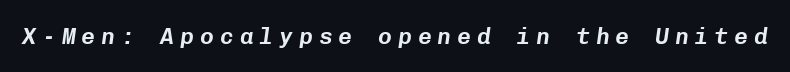
Q: Is the text italic (slanted)? A: Yes, it leans right by about 8 degrees.
Q: Is the text underlined? A: No.
Q: Is the spacing between letters normal or unusually wide? A: Unusually wide.
